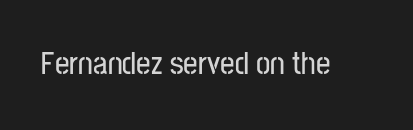
The words here are not underlined. Posture: upright roman. The horizontal fit of the characters is conventional and even. What kind of face is this? One without serifs — a sans.
